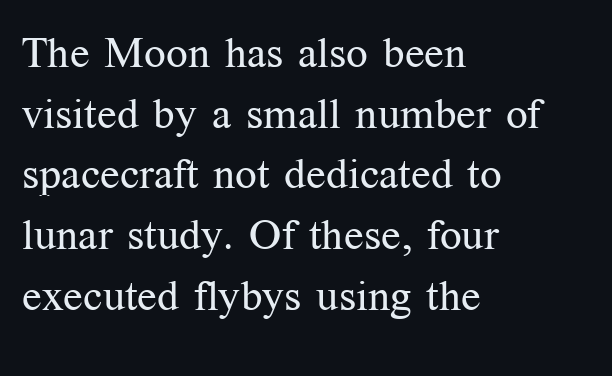
{"serif": "yes", "italic": "no", "bold": "no", "weight": "regular", "width": "normal", "stroke_contrast": "medium", "x_height": "medium", "monospaced": "no", "underline": "no", "align": "left", "line_spacing": "normal", "line_spacing_ratio": 1.41, "letter_spacing": "normal", "letter_spacing_em": 0.0, "glyph_px": 43}
